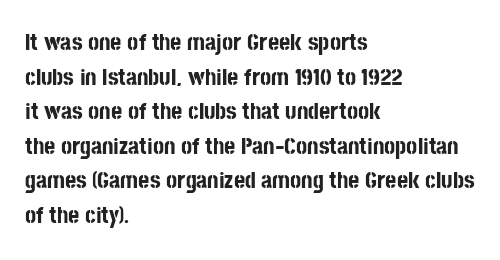
{"italic": "no", "bold": "yes", "underline": "no", "align": "left", "line_spacing": "normal", "line_spacing_ratio": 1.44, "letter_spacing": "normal", "letter_spacing_em": 0.0, "glyph_px": 24}
